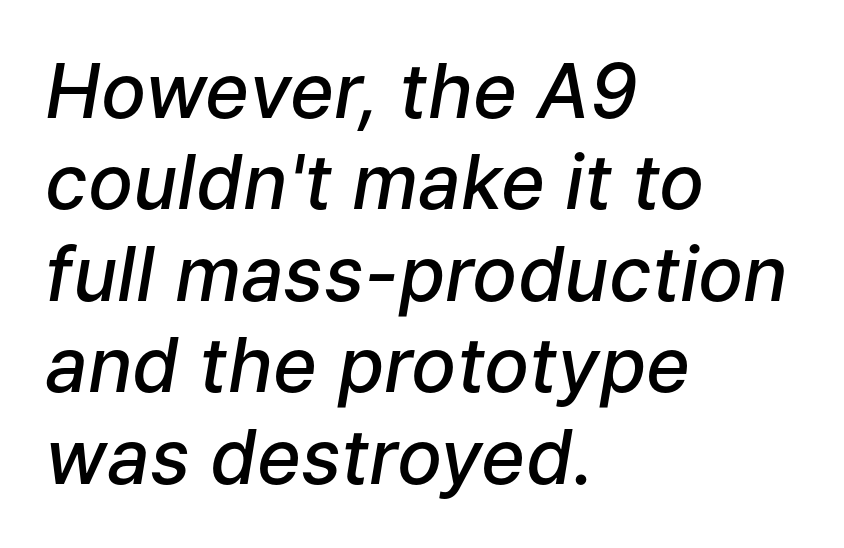
Line starts are locked; line ends wander. Compared with an ordinary text face, these strokes are moderately heavier — a semibold. The area under the type is left untouched. Here the designer chose a conventional face with non-uniform glyph widths. Would a proofreader flag this as italicized? Yes.
